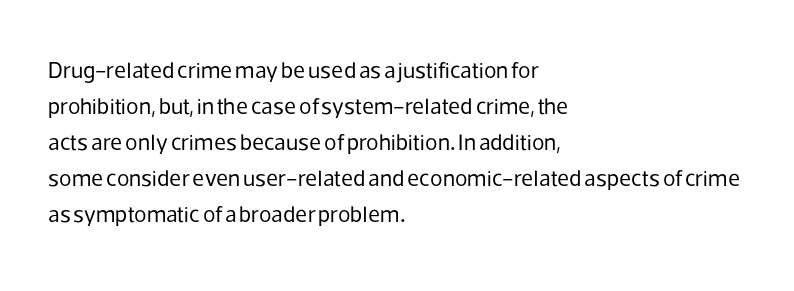
Q: Is the text bold? A: No.
Q: Is the text italic (slanted)? A: No, it is upright.
Q: Is the text underlined? A: No.
Q: How is the paragraph aligned? A: Left-aligned.
Q: Is the spacing between letters normal or unusually wide? A: Normal.
Q: Is the spacing between lines tight, normal or loose? A: Normal.
